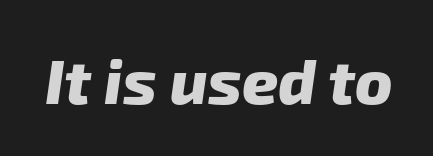
Q: Is the text bold? A: Yes.
Q: Is the typeface a serif or a sans-serif typeface? A: Sans-serif.
Q: Is the text underlined? A: No.
Q: Is the spacing between letters normal or unusually wide? A: Normal.
Q: Width (condensed, normal, or wide)? A: Normal.
Q: Stroke contrast? A: Low.
Q: x-height? A: Medium.
Q: Monospaced? A: No.
